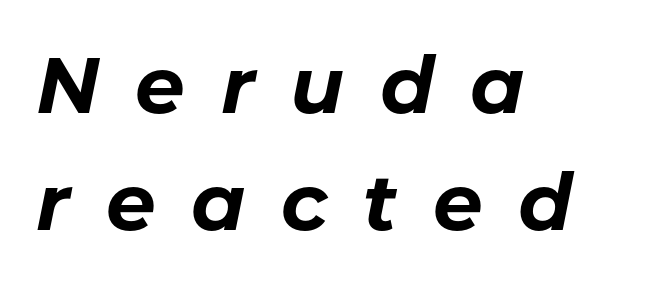
The image shows 79 px bold type, italic (leaning right); set left-aligned, normal line spacing (1.48x), unusually wide letter spacing (+0.45 em), not underlined; low stroke contrast and a medium x-height.
